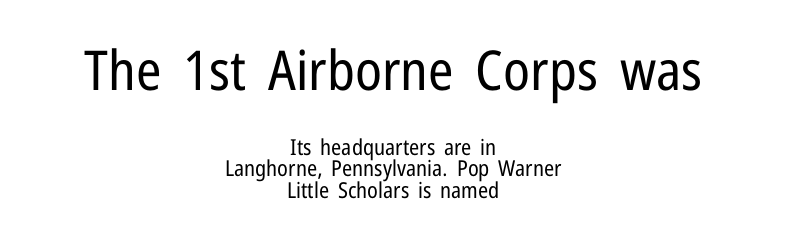
Observe the ordinary spacing: letters are neighbours, not strangers. These lines are centered, leaving both edges ragged. In terms of leading, this rendering errs on the cramped side. No chunkiness to these letters — they're not bold. Proportional: the letters do not fall into vertical columns.
